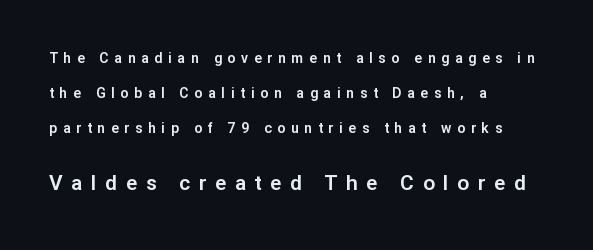
The letters are spread apart with noticeably loose tracking. The string is rendered with underlining switched off. A typesetter would call this leading open, well beyond the default. The type sits square on the baseline with zero lean. In CSS terms this would be text-align: left.
